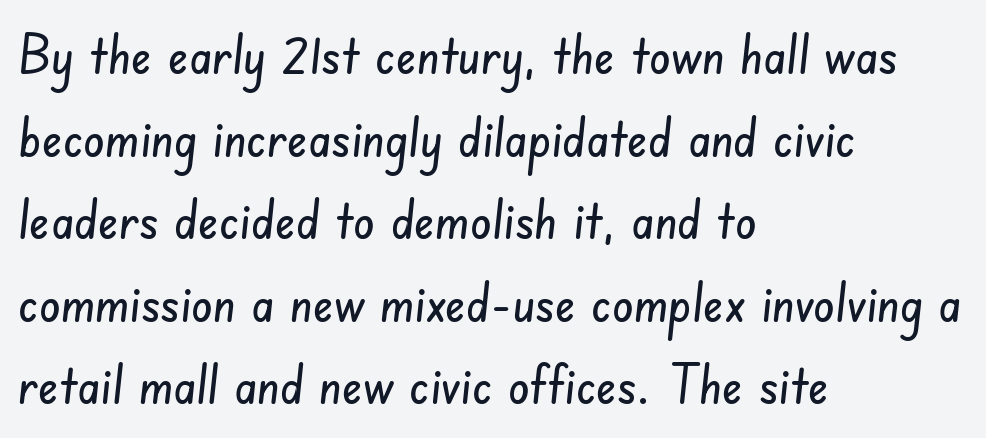
Q: Is the typeface a serif or a sans-serif typeface? A: Sans-serif.
Q: Is the text underlined? A: No.
Q: How is the paragraph aligned? A: Left-aligned.
Q: Is the spacing between letters normal or unusually wide? A: Normal.
Q: Is the spacing between lines tight, normal or loose? A: Normal.
Q: Width (condensed, normal, or wide)? A: Condensed.
Q: Stroke contrast? A: Low.
Q: x-height? A: Small.
Q: Monospaced? A: No.
